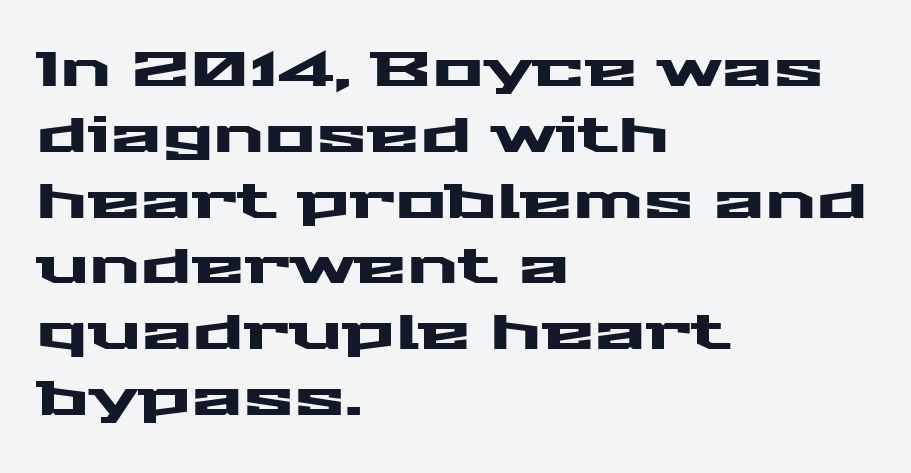
Here the glyphs are tracked normally, forming tight word shapes. Glance below the letters and you will spot only blank space. This is sans-serif lettering, the kind often seen on screens and signage. Designer's note — italics off, roman on.
